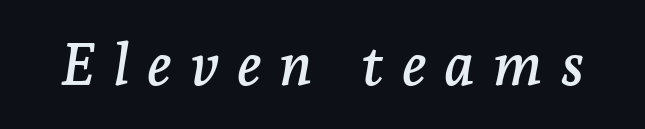
{"serif": "yes", "italic": "yes", "lean": "right", "slant_degrees": 7, "width": "normal", "stroke_contrast": "low", "x_height": "medium", "monospaced": "no", "underline": "no", "letter_spacing": "wide", "letter_spacing_em": 0.31, "glyph_px": 58}
